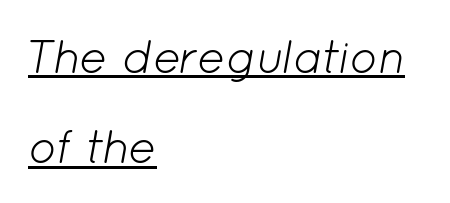
Q: Is the text bold? A: No.
Q: Is the text italic (slanted)? A: Yes, it leans right by about 12 degrees.
Q: Is the text underlined? A: Yes.
Q: How is the paragraph aligned? A: Left-aligned.
Q: Is the spacing between letters normal or unusually wide? A: Normal.
Q: Is the spacing between lines tight, normal or loose? A: Loose.
Q: Width (condensed, normal, or wide)? A: Normal.
Q: Stroke contrast? A: Low.
Q: x-height? A: Medium.
Q: Monospaced? A: No.
